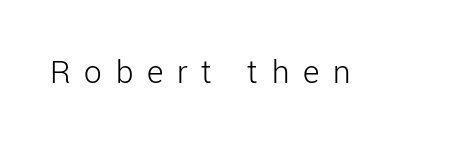
The image shows 35 px light sans-serif type, upright; set unusually wide letter spacing (+0.39 em), not underlined; low stroke contrast and a medium x-height.
